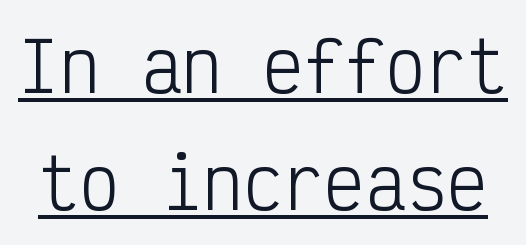
Grotesque or geometric, the face here clearly has no serifs. The typeface has the unassuming heft of standard copy or less. Italic: no, the glyphs are upright roman. Is this a fixed-width face? Yes — each glyph sits in an identical cell. Tracking here is standard; glyphs follow each other at the usual distance. Underlining? Definitely there.
